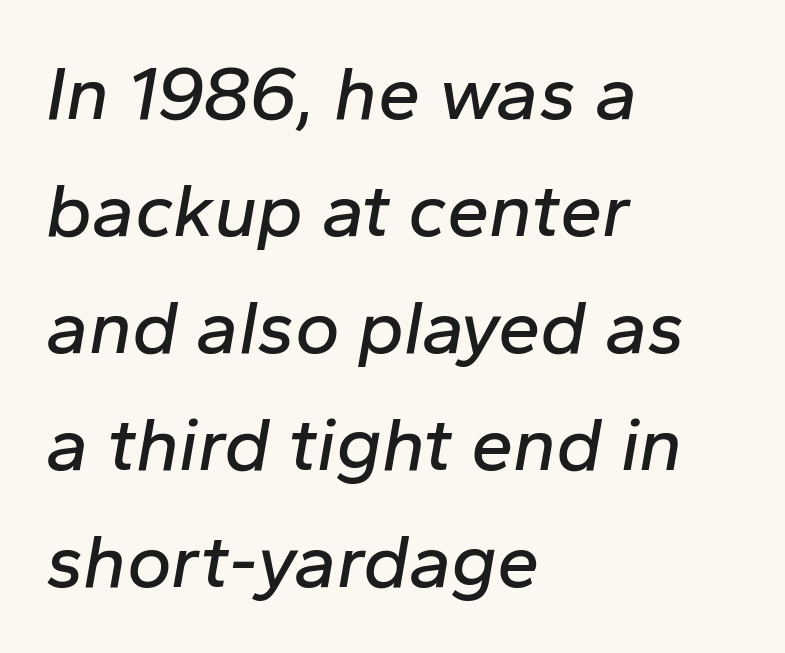
The image shows 76 px text type, italic (leaning right); set left-aligned, normal line spacing (1.54x), normal letter spacing, not underlined; low stroke contrast and a medium x-height.
